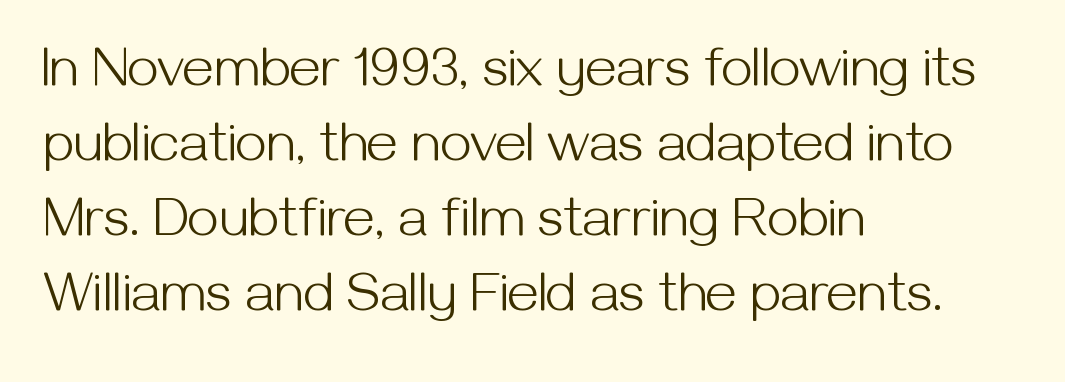
Is this a fixed-width face? No — the glyphs have proportional, varying widths. Vertically, the passage feels balanced, rows spaced as you'd expect. Short and long lines alike share a common starting point at left. The horizontal fit of the characters is conventional and even. Heft: none added — not bold.
